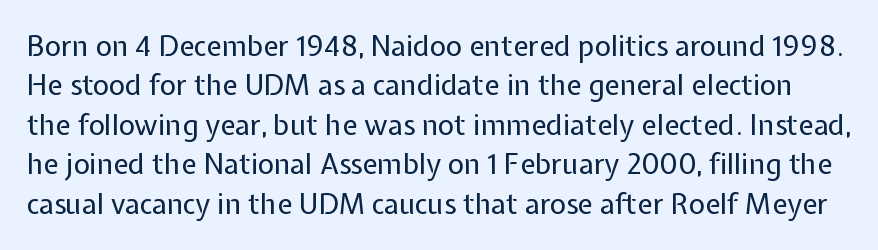
The letters advance in unequal steps, a hallmark of proportional type. The strokes carry an ordinary text weight at most. It's the straight-up-and-down kind of type. Interline gaps are of average width in this sample.
